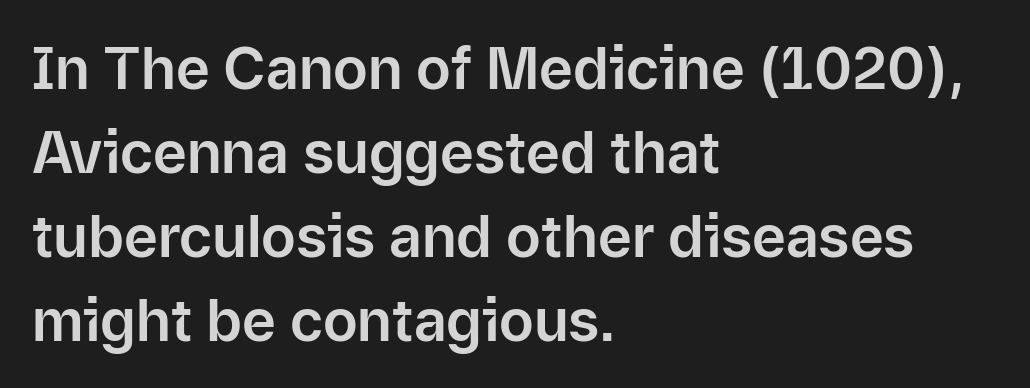
The image shows 58 px sans-serif type, upright; set left-aligned, normal line spacing (1.45x), normal letter spacing, not underlined; low stroke contrast and a medium x-height.
